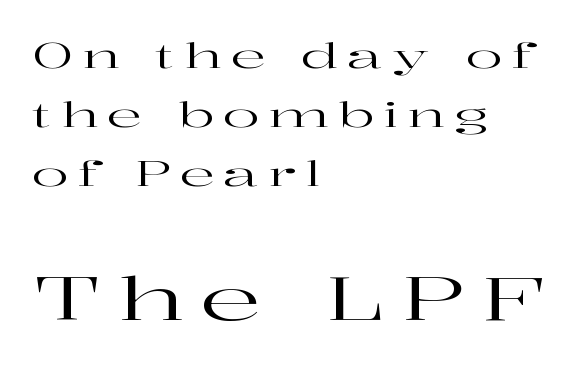
Think of a printed novel: that variable character pitch is what you see here. The words here are not underlined. Does the type have serifs? Yes, each stem ends in a small foot. Do the letters lean? They stand straight. Students, note that the glyphs here are deliberately spaced far apart.
